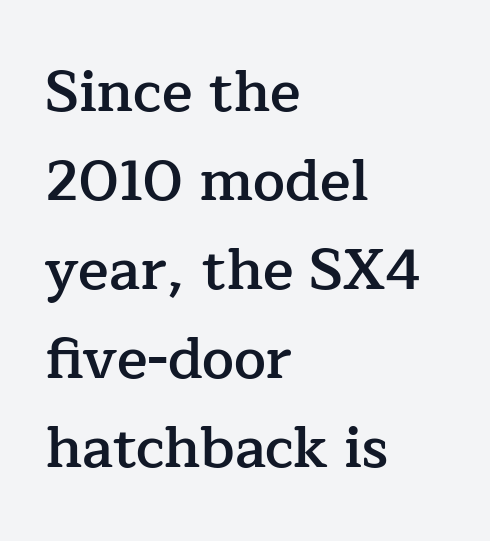
The image shows 57 px semibold serif type, upright; set left-aligned, normal line spacing (1.56x), normal letter spacing, not underlined; low stroke contrast and a medium x-height.
